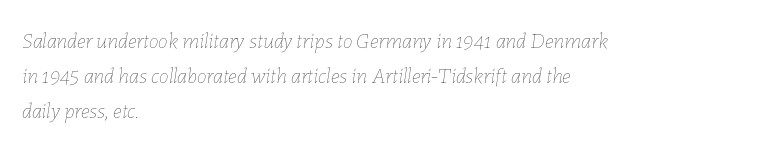
{"italic": "yes", "lean": "right", "slant_degrees": 7, "bold": "no", "underline": "no", "align": "left", "line_spacing": "normal", "line_spacing_ratio": 1.58, "letter_spacing": "normal", "letter_spacing_em": 0.0, "glyph_px": 22}
